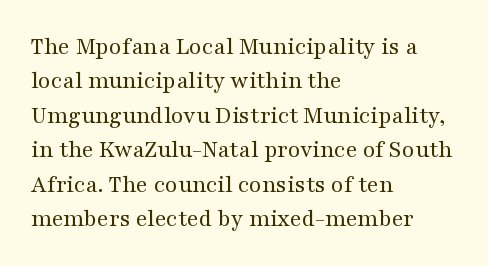
Spacing between characters is what you'd get straight out of the box. The passage shown is not underscored anywhere. The lines in this sample share a left origin and differ only in where they stop. The lines sit at an ordinary, default distance from one another. Is the type heavy? It reads as light-to-regular instead.
